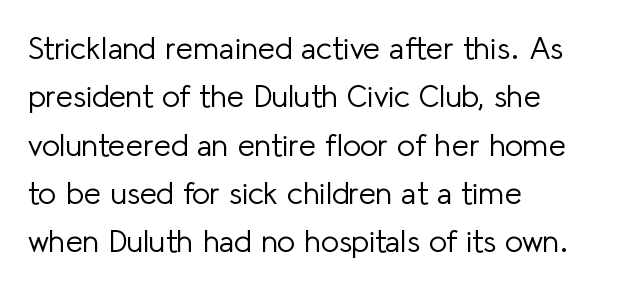
Does the lettering tilt? It doesn't — this is upright. Underlining? Definitely not there. There is no visible air inserted between adjacent glyphs. The lines sit at an ordinary, default distance from one another. Typeset ragged right — the left edge is the straight one. Do the characters align in a grid? No, the font is proportional.
